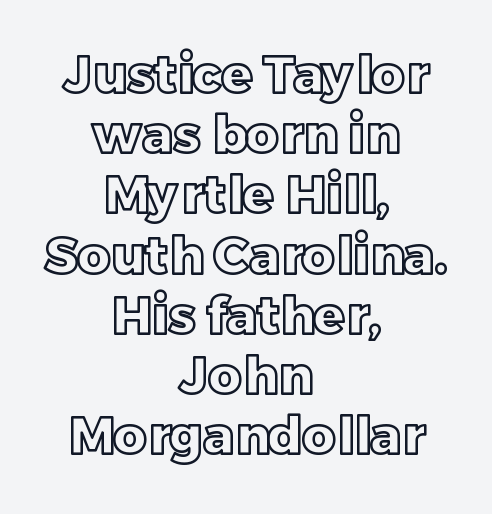
Q: Is the text italic (slanted)? A: No, it is upright.
Q: Is the text underlined? A: No.
Q: How is the paragraph aligned? A: Centered.
Q: Is the spacing between letters normal or unusually wide? A: Normal.
Q: Width (condensed, normal, or wide)? A: Normal.
Q: x-height? A: Large.
Q: Monospaced? A: No.
